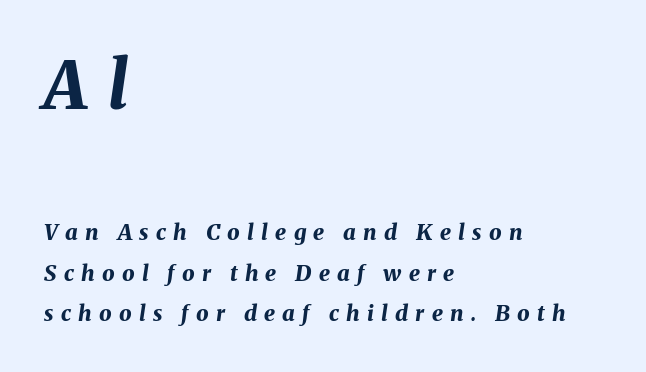
{"italic": "yes", "lean": "right", "slant_degrees": 8, "bold": "yes", "weight": "bold", "width": "normal", "stroke_contrast": "medium", "x_height": "medium", "monospaced": "no", "underline": "no", "align": "left", "line_spacing_ratio": 1.84, "letter_spacing": "wide", "letter_spacing_em": 0.33, "larger_block": "first", "size_ratio": 3.0, "glyph_px": 66}
